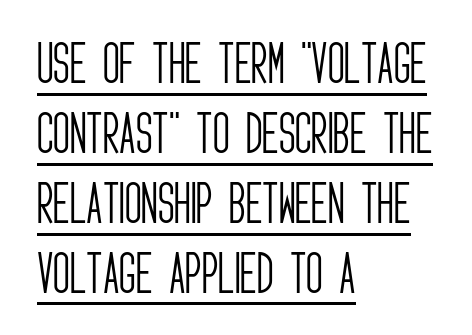
{"serif": "no", "italic": "no", "bold": "no", "weight": "light", "width": "condensed", "stroke_contrast": "low", "x_height": "large", "monospaced": "no", "underline": "yes", "align": "left", "line_spacing": "normal", "line_spacing_ratio": 1.52, "letter_spacing": "normal", "letter_spacing_em": 0.0, "glyph_px": 46}
